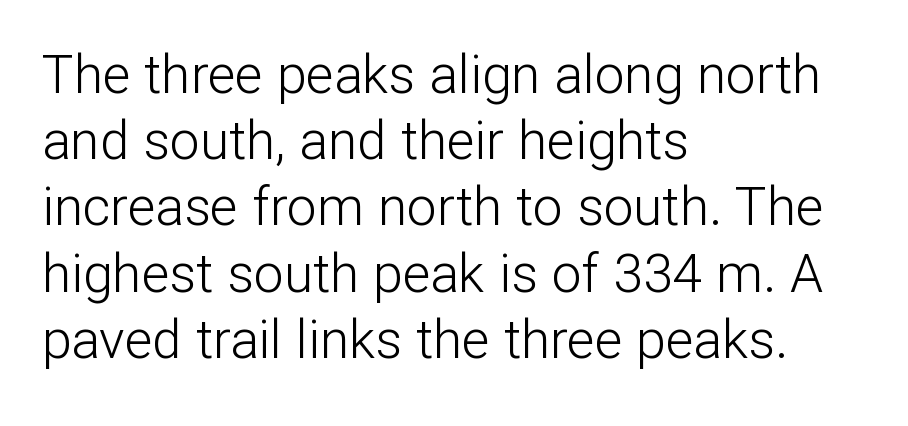
{"serif": "no", "italic": "no", "bold": "no", "weight": "light", "width": "normal", "stroke_contrast": "low", "x_height": "medium", "monospaced": "no", "underline": "no", "align": "left", "line_spacing": "normal", "line_spacing_ratio": 1.25, "letter_spacing": "normal", "letter_spacing_em": 0.0, "glyph_px": 53}
